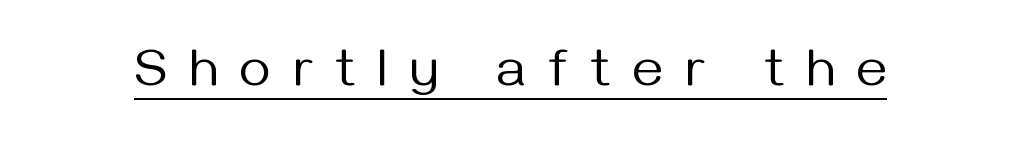
Do the letters lean? They stand straight. Think of a printed novel: that variable character pitch is what you see here. Students, observe the line beneath the letters — that is underlining. The passage shown is not bold in any degree. Nothing sits at the stroke ends, so this counts as sans-serif. This rendering widens character spacing well past its baseline value.
